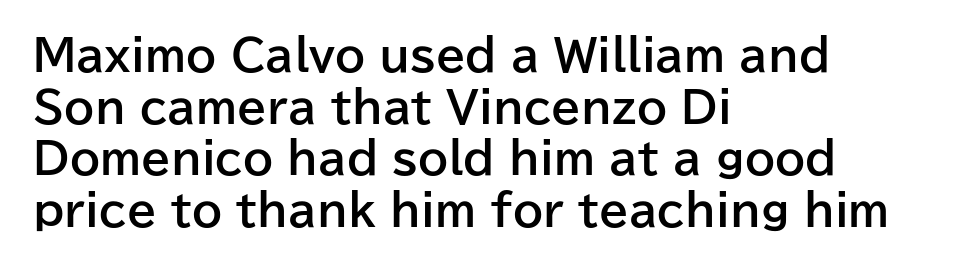
{"serif": "no", "italic": "no", "bold": "yes", "weight": "bold", "width": "normal", "stroke_contrast": "low", "x_height": "medium", "monospaced": "no", "underline": "no", "align": "left", "line_spacing_ratio": 1.2, "letter_spacing": "normal", "letter_spacing_em": 0.0, "glyph_px": 43}
